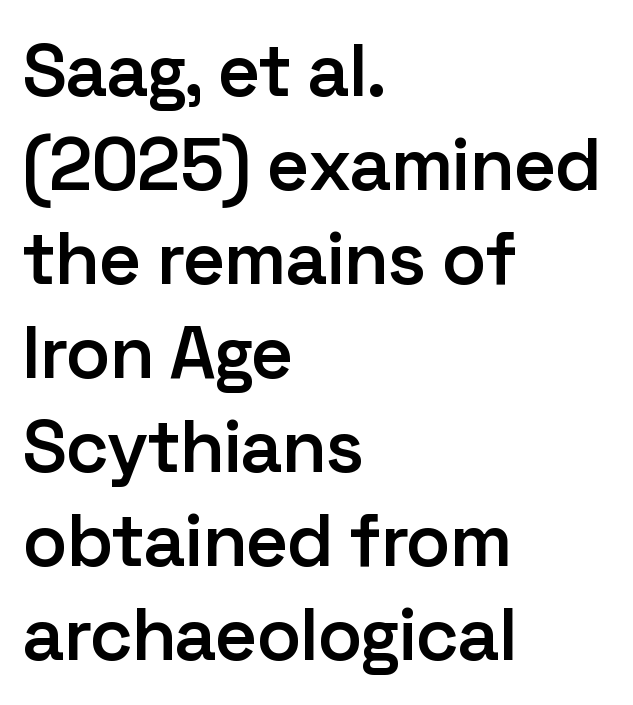
Q: Is the text bold? A: Semi-bold.
Q: Is the text italic (slanted)? A: No, it is upright.
Q: Is the typeface a serif or a sans-serif typeface? A: Sans-serif.
Q: Is the text underlined? A: No.
Q: How is the paragraph aligned? A: Left-aligned.
Q: Is the spacing between letters normal or unusually wide? A: Normal.
Q: Is the spacing between lines tight, normal or loose? A: Normal.
Q: Width (condensed, normal, or wide)? A: Normal.
Q: Stroke contrast? A: Low.
Q: x-height? A: Medium.
Q: Monospaced? A: No.
